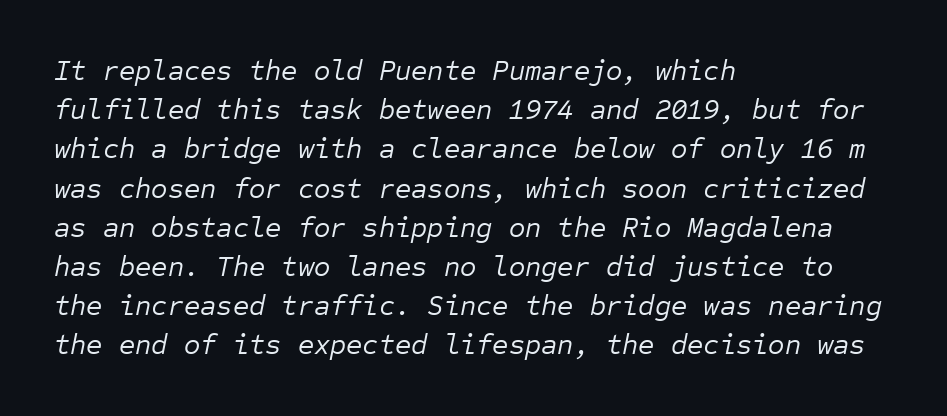
{"italic": "yes", "lean": "right", "slant_degrees": 12, "bold": "no", "weight": "regular", "width": "normal", "stroke_contrast": "low", "x_height": "medium", "monospaced": "yes", "underline": "no", "align": "left", "line_spacing": "normal", "line_spacing_ratio": 1.4, "letter_spacing": "normal", "letter_spacing_em": 0.0, "glyph_px": 28}
